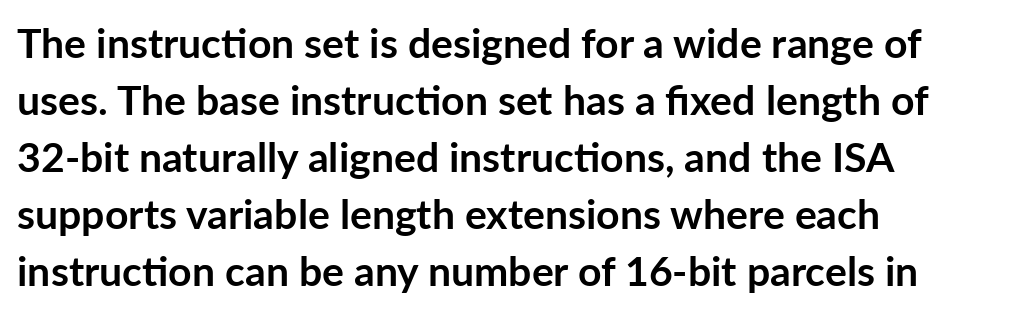
{"serif": "no", "italic": "no", "bold": "yes", "weight": "semibold", "width": "normal", "stroke_contrast": "low", "x_height": "medium", "monospaced": "no", "underline": "no", "align": "left", "line_spacing": "normal", "line_spacing_ratio": 1.39, "letter_spacing": "normal", "letter_spacing_em": 0.0, "glyph_px": 41}
